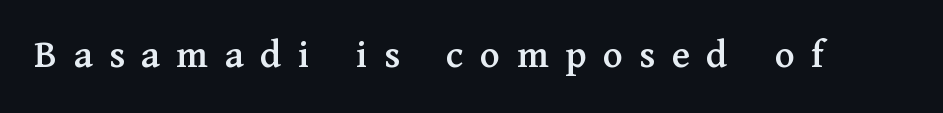
The image shows 41 px serif type, upright; set unusually wide letter spacing (+0.4 em), not underlined; medium stroke contrast and a medium x-height.
